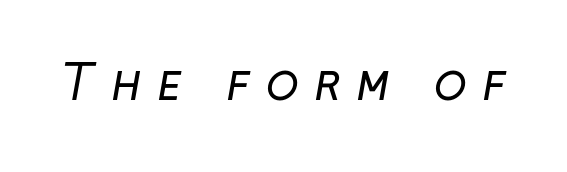
Q: Is the text bold? A: No.
Q: Is the typeface a serif or a sans-serif typeface? A: Sans-serif.
Q: Is the text underlined? A: No.
Q: Is the spacing between letters normal or unusually wide? A: Unusually wide.
Q: Width (condensed, normal, or wide)? A: Normal.
Q: Stroke contrast? A: Low.
Q: x-height? A: Medium.
Q: Monospaced? A: No.
